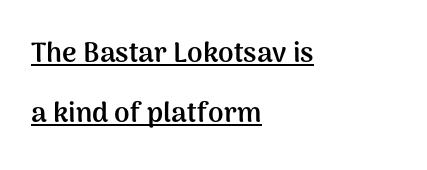
Q: Is the text bold? A: Yes.
Q: Is the text italic (slanted)? A: No, it is upright.
Q: Is the typeface a serif or a sans-serif typeface? A: Sans-serif.
Q: Is the text underlined? A: Yes.
Q: How is the paragraph aligned? A: Left-aligned.
Q: Is the spacing between letters normal or unusually wide? A: Normal.
Q: Is the spacing between lines tight, normal or loose? A: Loose.
Q: Width (condensed, normal, or wide)? A: Normal.
Q: Stroke contrast? A: Medium.
Q: x-height? A: Medium.
Q: Monospaced? A: No.
